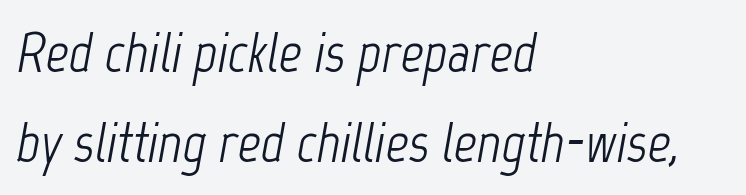
Evenly set lines give the paragraph a standard silhouette. No chunkiness to these letters — they're not bold. Decoration check: the copy has no underline. Students, note that the glyphs here touch the page at normal intervals. Varying glyph widths throughout — classic text-font behaviour.
